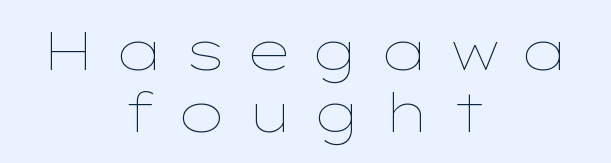
Horizontal bands of white between lines are thin slivers. What stands out about the letter spacing? Its width — letters are far apart. Note the varied advance widths — an 'i' is clearly narrower than an 'm'. This is not heavy type; no bold has been used.
